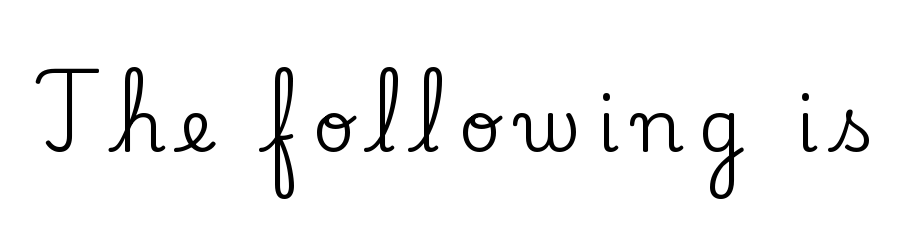
{"serif": "yes", "italic": "no", "width": "normal", "stroke_contrast": "low", "x_height": "small", "monospaced": "no", "underline": "no", "letter_spacing": "wide", "letter_spacing_em": 0.21, "glyph_px": 73}
